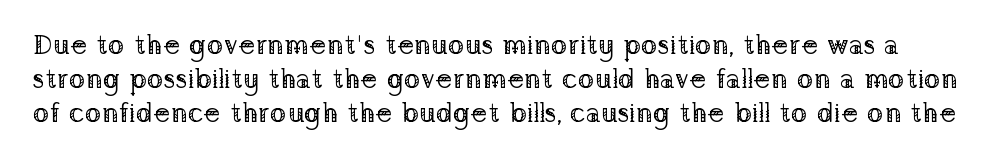
{"serif": "yes", "italic": "no", "bold": "no", "weight": "regular", "width": "normal", "stroke_contrast": "low", "x_height": "medium", "monospaced": "no", "underline": "no", "line_spacing_ratio": 1.21, "letter_spacing": "normal", "letter_spacing_em": 0.0, "glyph_px": 28}
